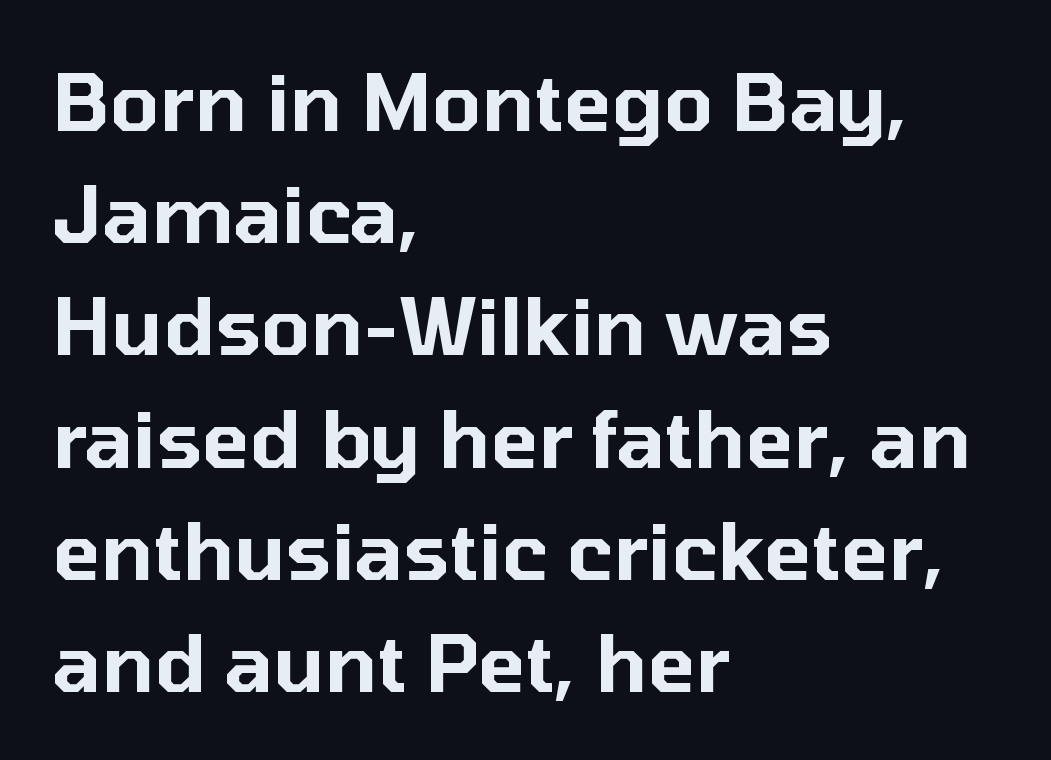
Q: Is the text italic (slanted)? A: No, it is upright.
Q: Is the typeface a serif or a sans-serif typeface? A: Sans-serif.
Q: Is the text underlined? A: No.
Q: How is the paragraph aligned? A: Left-aligned.
Q: Is the spacing between letters normal or unusually wide? A: Normal.
Q: Is the spacing between lines tight, normal or loose? A: Normal.
Q: Width (condensed, normal, or wide)? A: Normal.
Q: Stroke contrast? A: Low.
Q: x-height? A: Medium.
Q: Monospaced? A: No.
